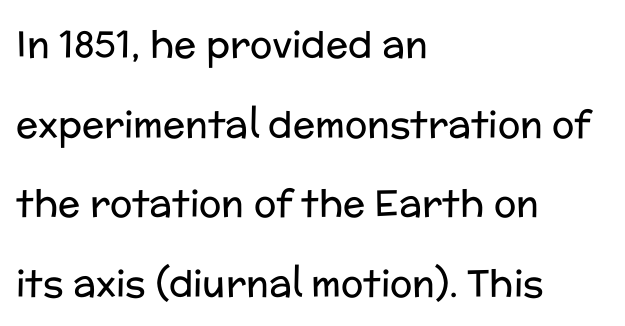
Spacing verdict: proportional, widths tailored to each character. The paragraph has a hard left edge and a soft right edge. Serif or sans? Sans — the stroke terminals are bare. The face looks like a standard text weight, possibly lighter.
